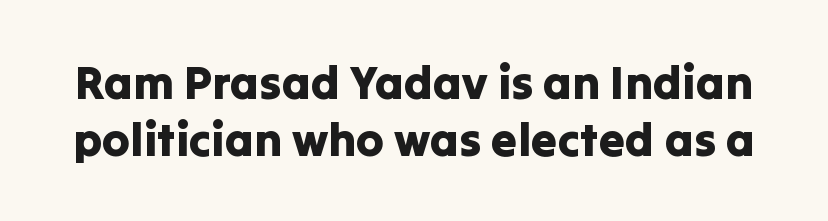
Q: Is the text italic (slanted)? A: No, it is upright.
Q: Is the typeface a serif or a sans-serif typeface? A: Sans-serif.
Q: Is the text underlined? A: No.
Q: Is the spacing between letters normal or unusually wide? A: Normal.
Q: Width (condensed, normal, or wide)? A: Normal.
Q: Stroke contrast? A: Low.
Q: x-height? A: Medium.
Q: Monospaced? A: No.
